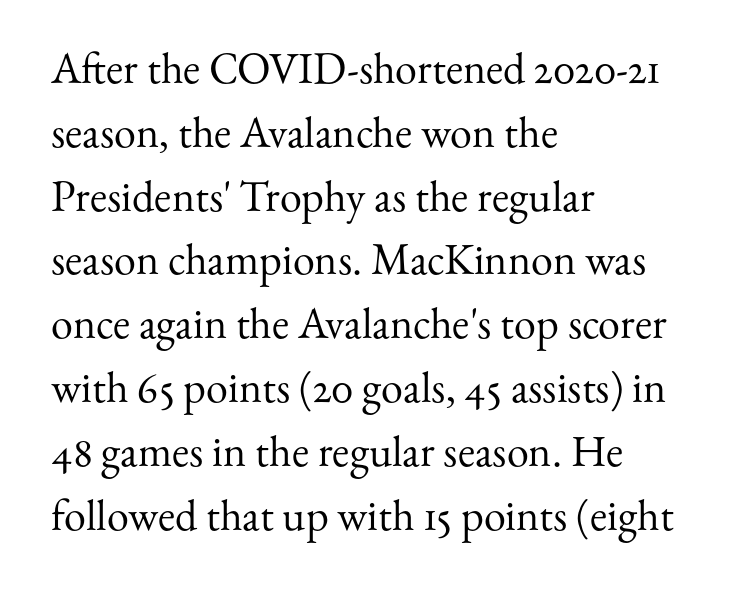
{"serif": "yes", "italic": "no", "bold": "no", "weight": "regular", "width": "normal", "stroke_contrast": "medium", "x_height": "small", "monospaced": "no", "underline": "no", "align": "left", "line_spacing": "normal", "line_spacing_ratio": 1.45, "letter_spacing": "normal", "letter_spacing_em": 0.0, "glyph_px": 44}
